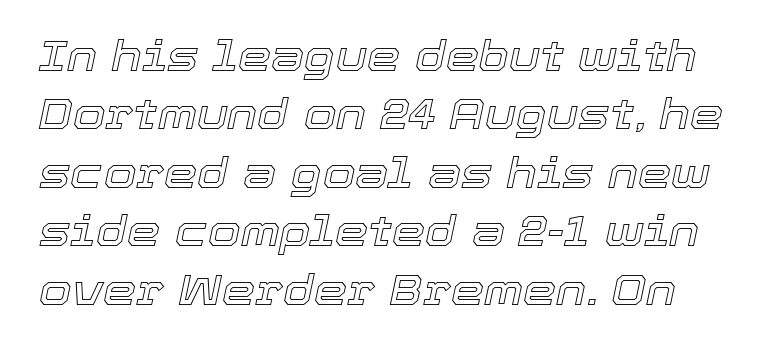
{"italic": "yes", "lean": "right", "slant_degrees": 12, "width": "normal", "x_height": "medium", "monospaced": "no", "underline": "no", "line_spacing": "normal", "line_spacing_ratio": 1.39, "letter_spacing": "normal", "letter_spacing_em": 0.0, "glyph_px": 42}
